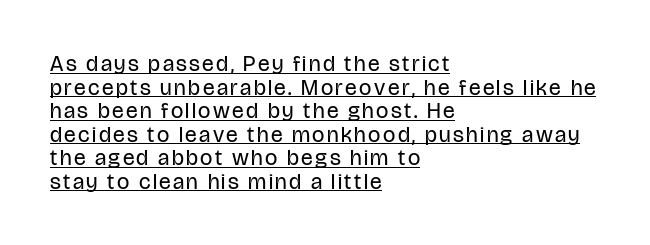
The image shows 22 px text type, upright; set left-aligned, tight line spacing (1.07x), underlined.
